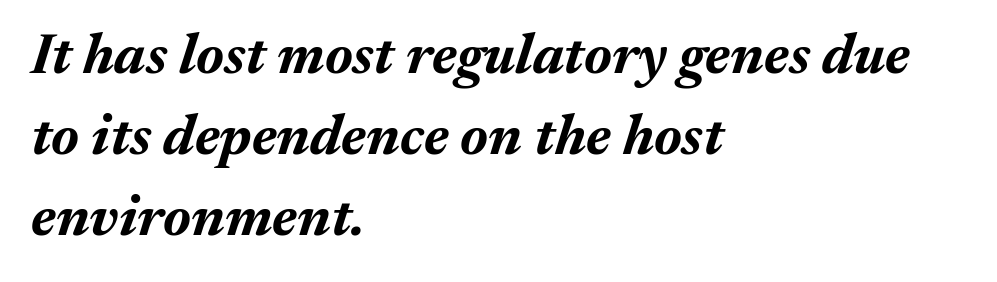
Q: Is the text bold? A: Yes.
Q: Is the text italic (slanted)? A: Yes, it leans right by about 17 degrees.
Q: Is the text underlined? A: No.
Q: How is the paragraph aligned? A: Left-aligned.
Q: Is the spacing between letters normal or unusually wide? A: Normal.
Q: Is the spacing between lines tight, normal or loose? A: Normal.
Q: Width (condensed, normal, or wide)? A: Normal.
Q: Stroke contrast? A: Medium.
Q: x-height? A: Medium.
Q: Monospaced? A: No.
